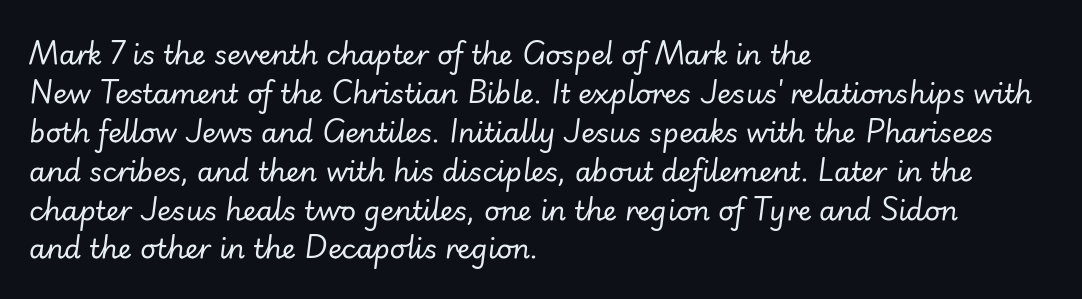
The typesetter chose a ragged-right arrangement here. Stems here are at most as thick as an everyday book face. Characters follow at the spacing the type designer built in. Anything drawn beneath the words? Only blank space. The typography opts for an oblique posture over an upright one.
